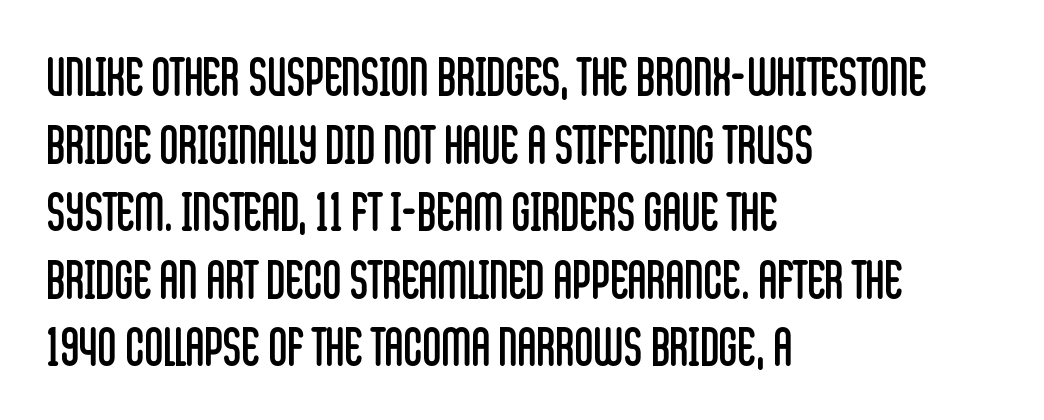
The image shows 52 px regular-weight, condensed sans-serif type, upright; set left-aligned, normal line spacing (1.3x), normal letter spacing, not underlined; low stroke contrast and a large x-height.
